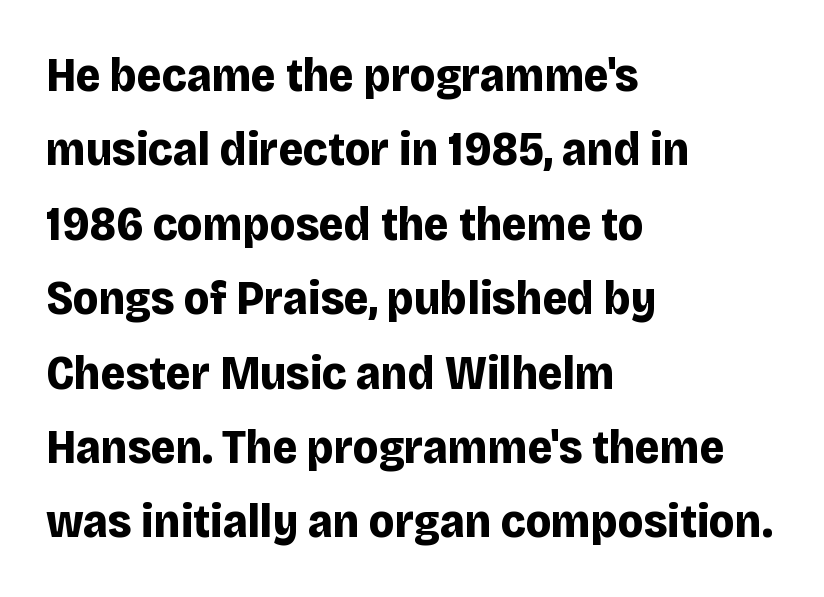
The image shows 48 px bold sans-serif type, upright; set left-aligned, normal line spacing (1.55x), normal letter spacing, not underlined; low stroke contrast and a large x-height.
